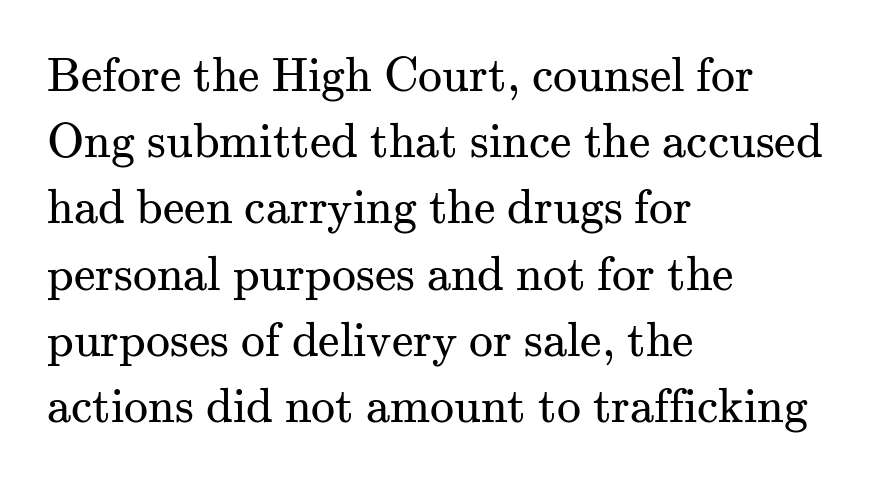
This sample uses a serif face. A student would call this left alignment; a typographer would say flush left, rag right. Tall strokes in this sample are plumb rather than angled. Nobody touched the tracking dial on this one. Spacing verdict: proportional, widths tailored to each character. In terms of leading, this rendering sits right in the middle.
